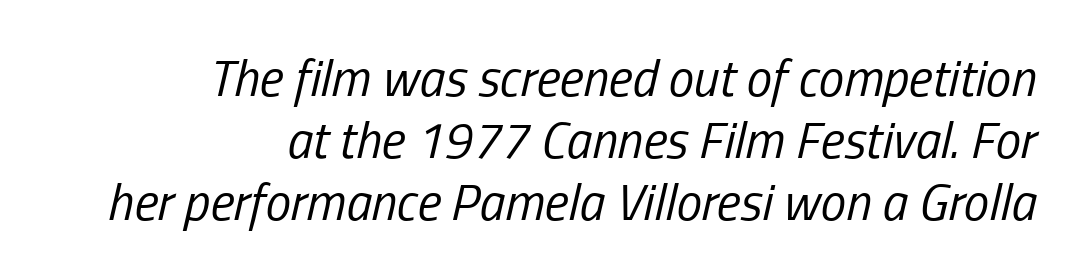
The image shows 51 px regular-weight, condensed type, italic (leaning right); set right-aligned, line spacing 1.22x, normal letter spacing, not underlined; low stroke contrast and a medium x-height.
